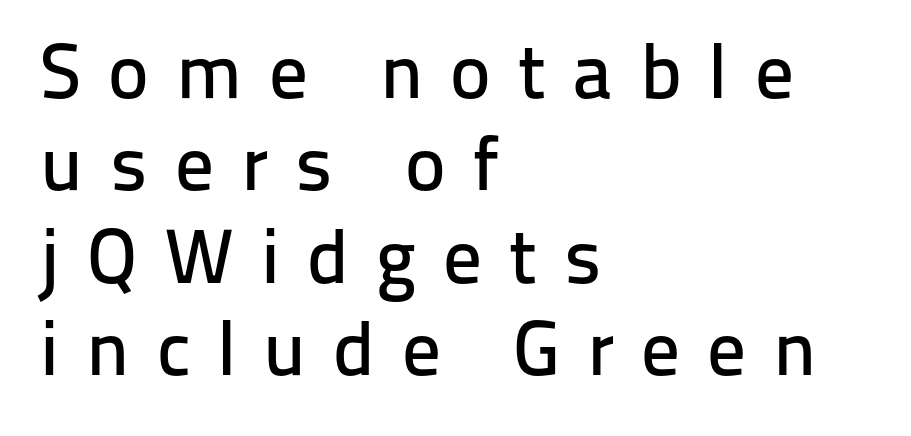
The image shows 77 px sans-serif type, upright; set left-aligned, line spacing 1.2x, unusually wide letter spacing (+0.35 em), not underlined; low stroke contrast and a medium x-height.
